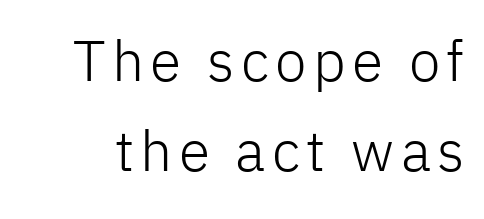
Check under the words: just untouched page. Examine the stroke ends and you'll find no serifs. The rendering uses natural spacing where letterforms have individual widths. This is the regular roman posture of the typeface. The weight tops out at a normal text grade. Quick note: interline space is typical.
